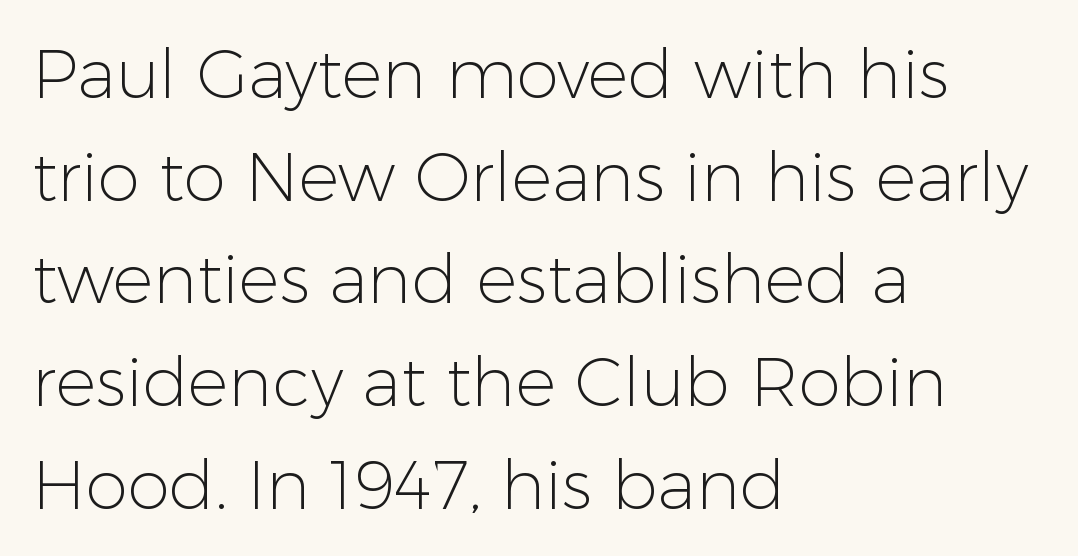
Look at the tracking — it's just the regular setting, nothing added. This sample uses an upright cut, with every glyph sitting square on the baseline. In CSS terms this would be text-align: left. Leading matches the norm, producing a regular column. Character widths vary here, with narrow letters taking less room than wide ones. Words float on clear page, feet unadorned.
